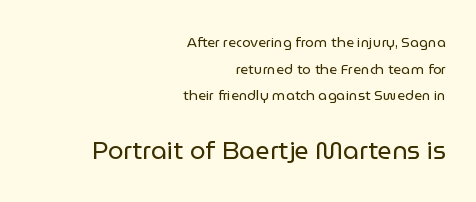
Q: Is the text bold? A: No.
Q: Is the text italic (slanted)? A: No, it is upright.
Q: Is the text underlined? A: No.
Q: How is the paragraph aligned? A: Right-aligned.
Q: Is the spacing between letters normal or unusually wide? A: Normal.
Q: Is the spacing between lines tight, normal or loose? A: Loose.
Q: Which block of text is set in a larger size, the first (top) or the second (bottom)? A: The second (bottom) one.
